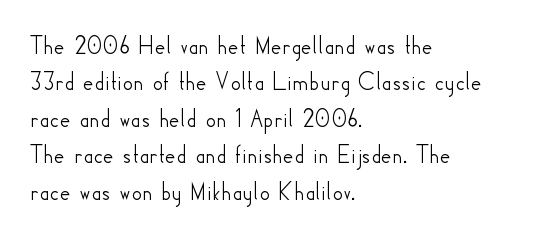
Q: Is the text italic (slanted)? A: No, it is upright.
Q: Is the text underlined? A: No.
Q: How is the paragraph aligned? A: Left-aligned.
Q: Is the spacing between letters normal or unusually wide? A: Normal.
Q: Is the spacing between lines tight, normal or loose? A: Normal.
